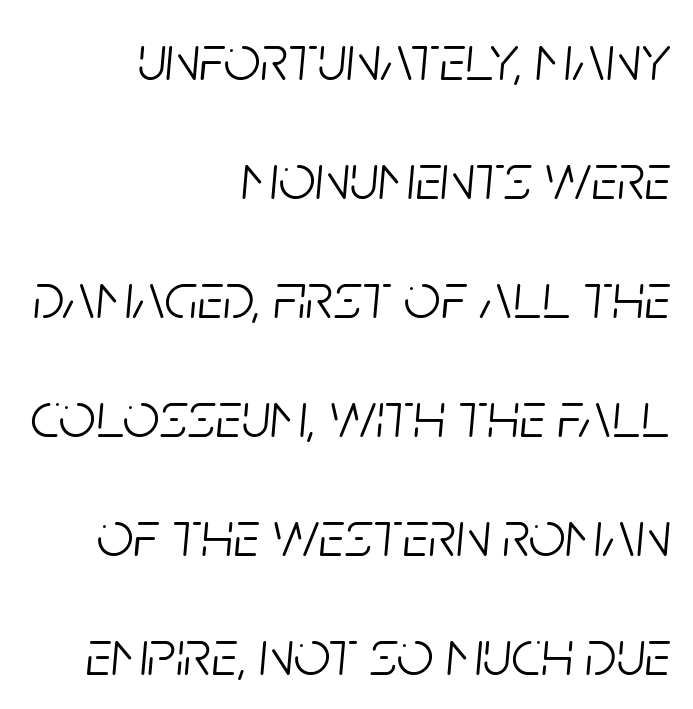
{"italic": "yes", "lean": "right", "slant_degrees": 5, "bold": "no", "weight": "light", "width": "condensed", "stroke_contrast": "low", "x_height": "large", "monospaced": "no", "underline": "no", "align": "right", "line_spacing_ratio": 1.83, "letter_spacing": "normal", "letter_spacing_em": 0.0, "glyph_px": 65}
